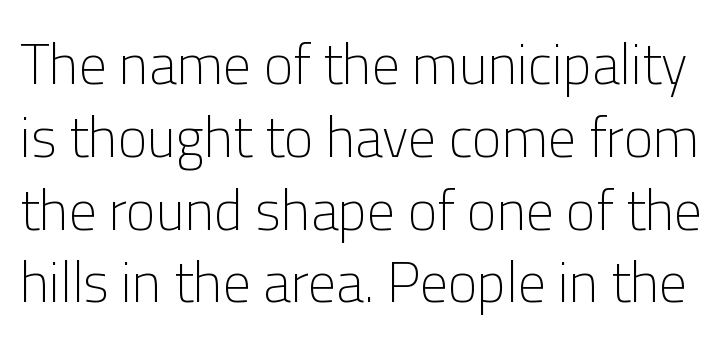
{"serif": "no", "italic": "no", "bold": "no", "weight": "light", "width": "normal", "stroke_contrast": "low", "x_height": "medium", "monospaced": "no", "underline": "no", "line_spacing": "normal", "line_spacing_ratio": 1.3, "letter_spacing": "normal", "letter_spacing_em": 0.0, "glyph_px": 56}
